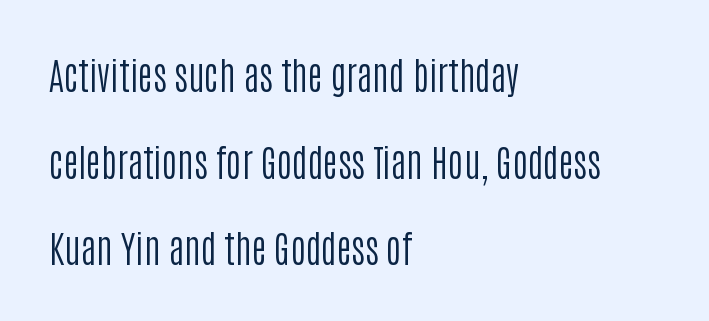
A clean baseline with only descenders dipping below it. The typeface chosen for these lines omits serifs. Standard letterfit; no display-style spreading of the glyphs. In terms of leading, this rendering errs on the spacious side.
